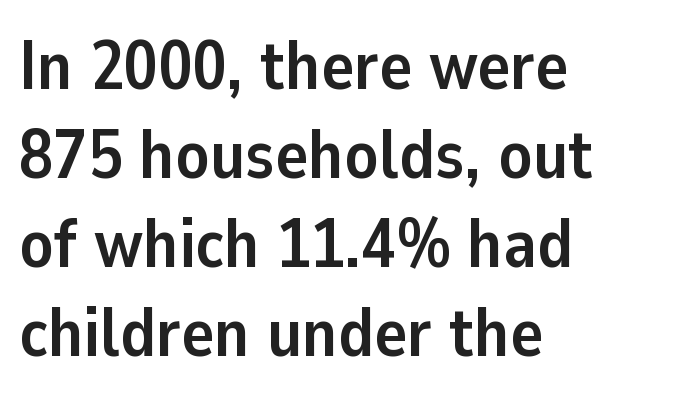
The image shows 69 px semibold sans-serif type, upright; set left-aligned, normal line spacing (1.29x), normal letter spacing, not underlined; low stroke contrast and a medium x-height.
